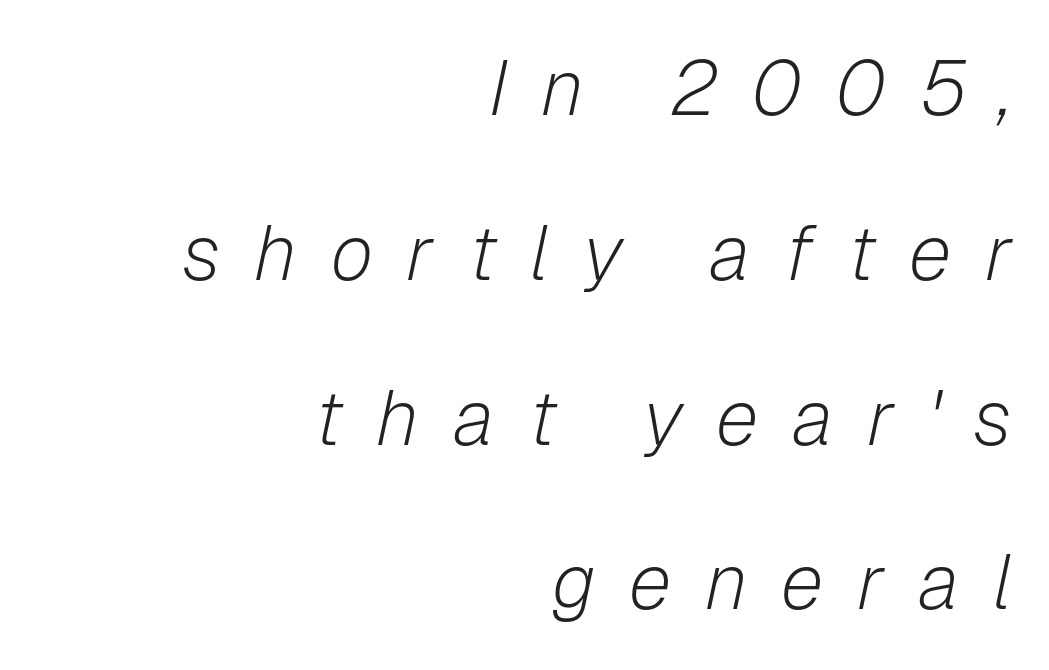
{"italic": "yes", "lean": "right", "slant_degrees": 12, "bold": "no", "weight": "light", "width": "normal", "stroke_contrast": "low", "x_height": "medium", "monospaced": "no", "underline": "no", "align": "right", "line_spacing": "loose", "line_spacing_ratio": 2.14, "letter_spacing": "wide", "letter_spacing_em": 0.44, "glyph_px": 77}
